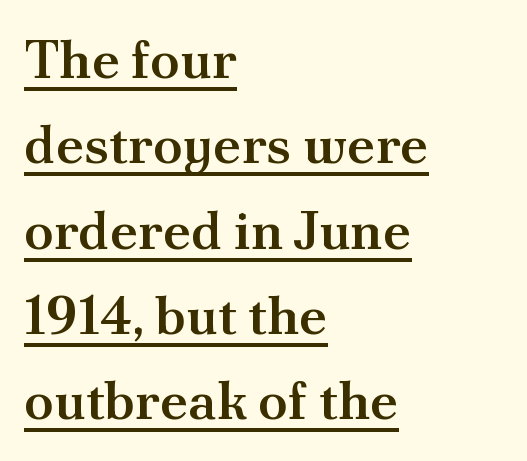
{"serif": "yes", "italic": "no", "bold": "semi", "weight": "semibold", "width": "normal", "stroke_contrast": "medium", "x_height": "small", "monospaced": "no", "underline": "yes", "align": "left", "line_spacing": "normal", "line_spacing_ratio": 1.58, "letter_spacing": "normal", "letter_spacing_em": 0.0, "glyph_px": 54}
